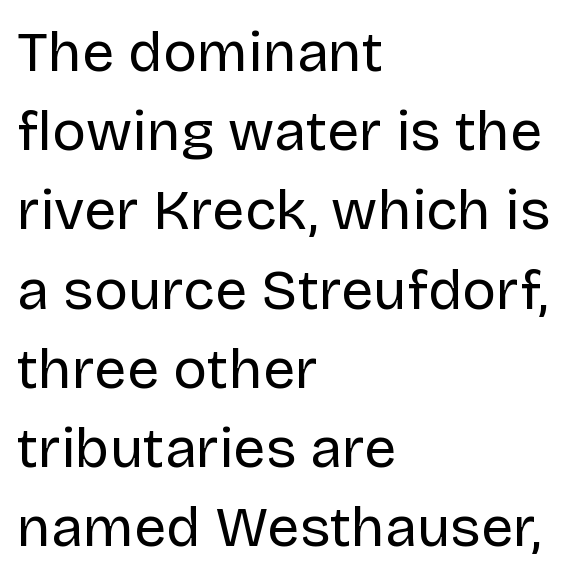
The image shows 57 px regular-weight sans-serif type, upright; set left-aligned, normal line spacing (1.39x), normal letter spacing, not underlined; low stroke contrast and a large x-height.
